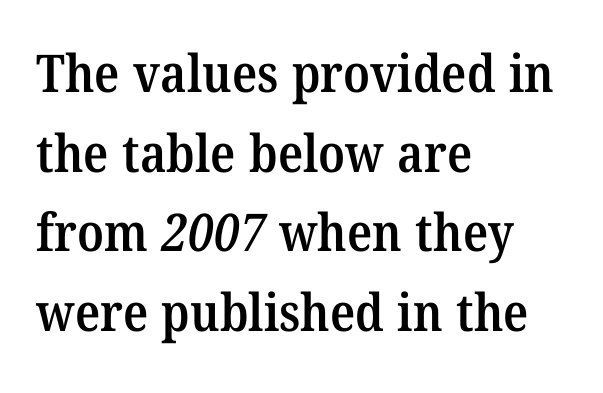
Emphasis by weight is partial: semibold. Looks like regular typesetting: each glyph gets only the width it needs. Check the space under the baseline: it is left empty. Observe the serifs anchoring each vertical stroke in this sample. Baseline-to-baseline distance is the conventional proportion of letter height. Horizontally, the lines are justified to the leading edge only.
